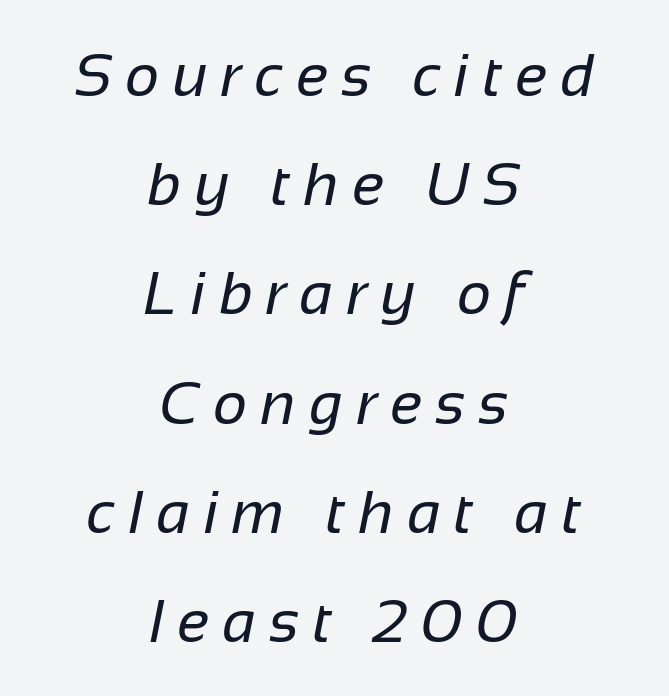
The image shows 60 px regular-weight sans-serif type; set centered, line spacing 1.82x, unusually wide letter spacing (+0.22 em), not underlined; low stroke contrast and a medium x-height.
